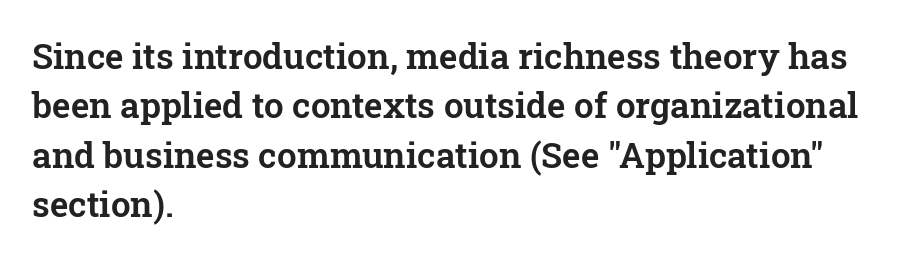
{"serif": "yes", "italic": "no", "width": "normal", "stroke_contrast": "low", "x_height": "medium", "monospaced": "no", "underline": "no", "align": "left", "line_spacing": "normal", "line_spacing_ratio": 1.41, "letter_spacing": "normal", "letter_spacing_em": 0.0, "glyph_px": 35}
